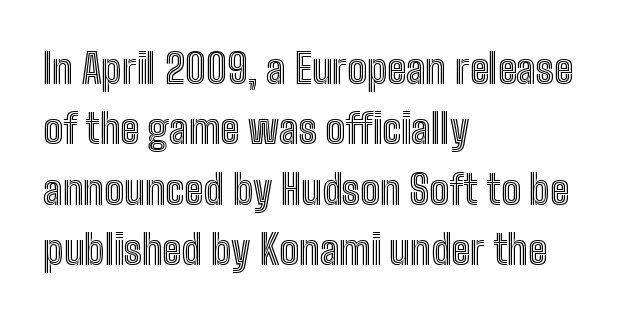
{"italic": "no", "width": "condensed", "x_height": "medium", "monospaced": "no", "underline": "no", "align": "left", "line_spacing": "normal", "line_spacing_ratio": 1.47, "letter_spacing": "normal", "letter_spacing_em": 0.0, "glyph_px": 41}
